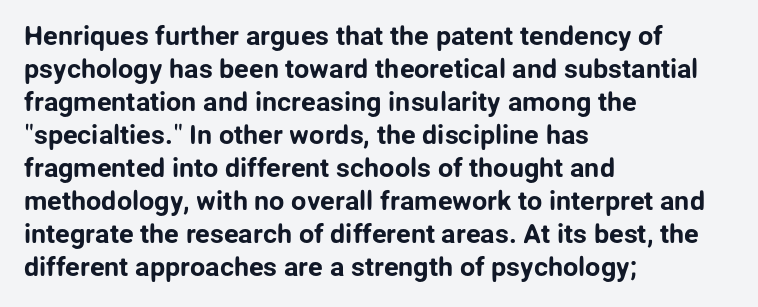
The image shows 27 px text type, upright; set left-aligned, line spacing 1.22x, normal letter spacing, not underlined.
